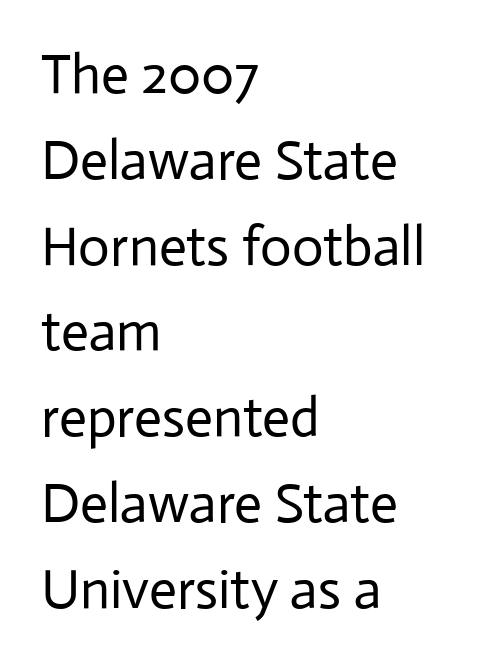
{"serif": "no", "italic": "no", "bold": "no", "weight": "regular", "width": "normal", "stroke_contrast": "low", "x_height": "medium", "monospaced": "no", "underline": "no", "align": "left", "line_spacing": "normal", "line_spacing_ratio": 1.56, "letter_spacing": "normal", "letter_spacing_em": 0.0, "glyph_px": 55}
